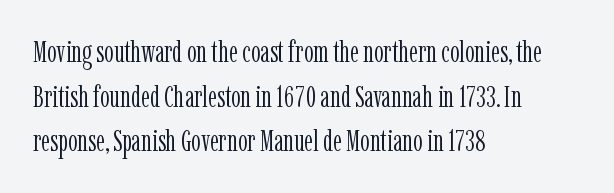
The image shows 30 px light, condensed serif type, upright; set left-aligned, normal line spacing (1.49x), normal letter spacing, not underlined; low stroke contrast and a medium x-height.
